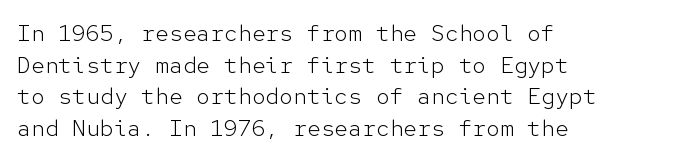
The strokes are not fattened; the text isn't bold. Beneath every word, the page is bare. Every row of glyphs begins at an identical x-position on the left. In terms of posture, this sample is upright.
